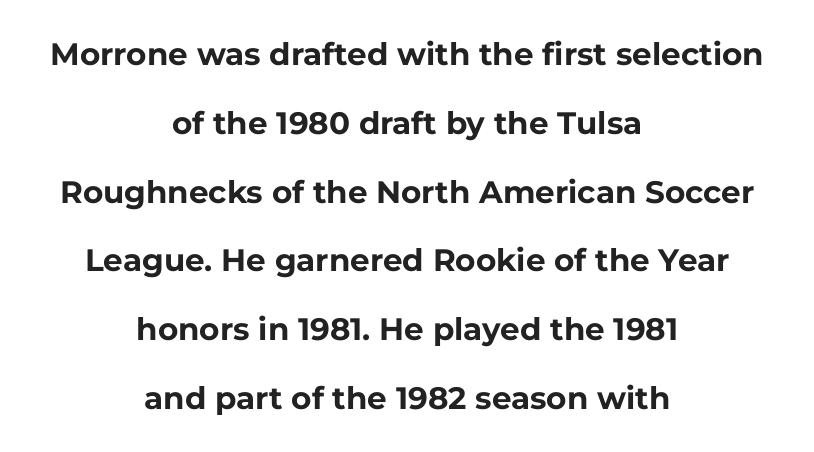
Typographically, this falls in the sans-serif category. The rendering positions every line midway between the sides. Letters rest on an invisible, unmarked baseline. Proportional: the letters do not fall into vertical columns. Leading is clearly above the norm, producing a sparse column.
